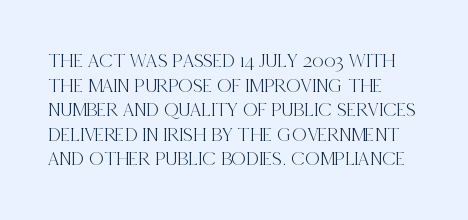
{"italic": "no", "underline": "no", "align": "left", "line_spacing_ratio": 1.23, "letter_spacing": "normal", "letter_spacing_em": 0.0, "glyph_px": 20}
